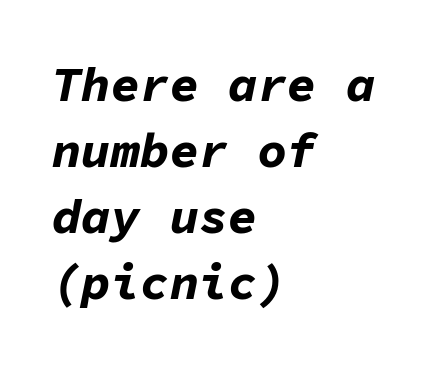
{"italic": "yes", "lean": "right", "slant_degrees": 11, "bold": "yes", "weight": "bold", "width": "normal", "stroke_contrast": "low", "x_height": "medium", "monospaced": "yes", "underline": "no", "align": "left", "line_spacing": "normal", "line_spacing_ratio": 1.35, "letter_spacing": "normal", "letter_spacing_em": 0.0, "glyph_px": 49}
